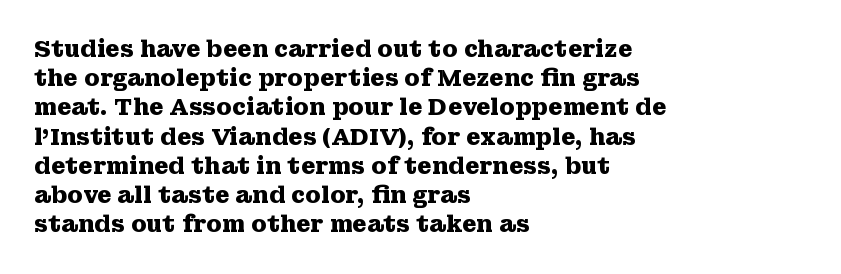
{"italic": "no", "bold": "yes", "underline": "no", "align": "left", "line_spacing": "normal", "line_spacing_ratio": 1.27, "letter_spacing": "normal", "letter_spacing_em": 0.0, "glyph_px": 23}
